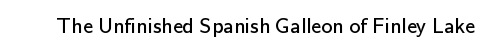
The image shows 22 px text type, upright; set normal letter spacing, not underlined.
